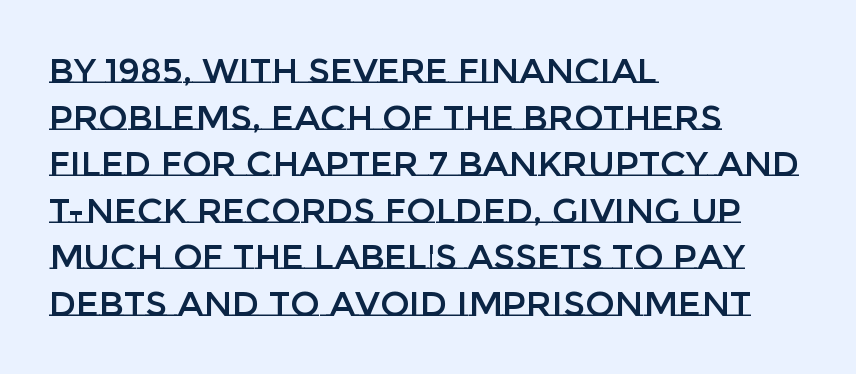
Q: Is the text italic (slanted)? A: No, it is upright.
Q: Is the text underlined? A: No.
Q: How is the paragraph aligned? A: Left-aligned.
Q: Is the spacing between letters normal or unusually wide? A: Normal.
Q: Is the spacing between lines tight, normal or loose? A: Normal.
Q: Width (condensed, normal, or wide)? A: Normal.
Q: Stroke contrast? A: Low.
Q: x-height? A: Large.
Q: Monospaced? A: No.
